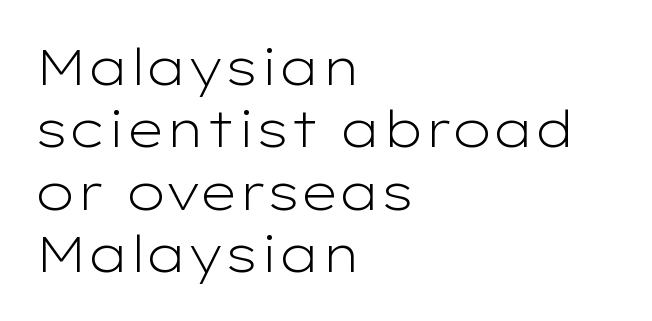
Ordinary non-slanted type is in use. The typeface has the unassuming heft of standard copy or less. Just letters on the line, the space beneath them empty. Regarding serifs, this sample does without them.
